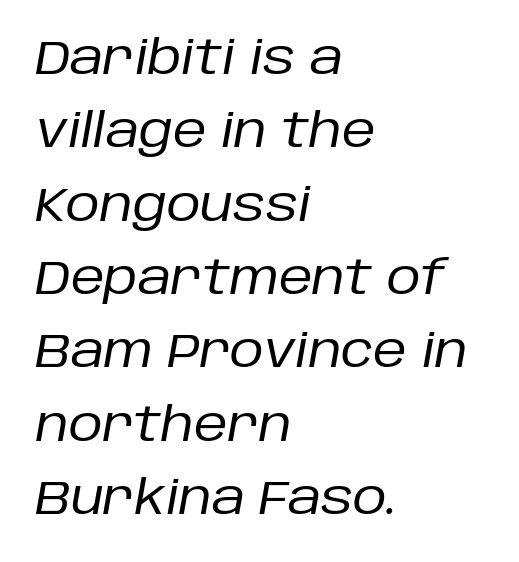
Q: Is the text bold? A: No.
Q: Is the text italic (slanted)? A: Yes, it leans right by about 10 degrees.
Q: Is the text underlined? A: No.
Q: How is the paragraph aligned? A: Left-aligned.
Q: Is the spacing between letters normal or unusually wide? A: Normal.
Q: Is the spacing between lines tight, normal or loose? A: Normal.
Q: Width (condensed, normal, or wide)? A: Normal.
Q: Stroke contrast? A: Low.
Q: x-height? A: Large.
Q: Monospaced? A: No.
